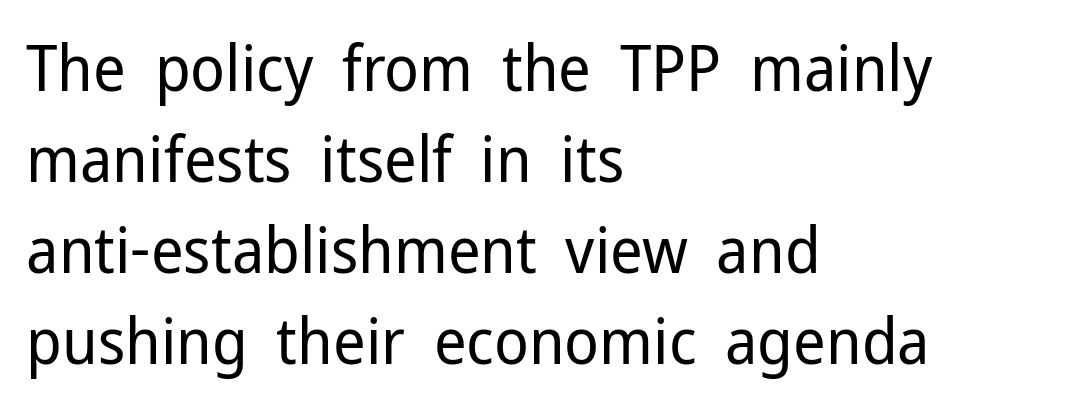
The rendering keeps characters at their native spacing. Whoever set this chose a conventional vertical rhythm. A typesetter would call this proportional, since set widths differ per character. The letterforms sit at book weight or below. The characters display no serif detailing; their extremities are plain. Italic: no, the glyphs are upright roman.
